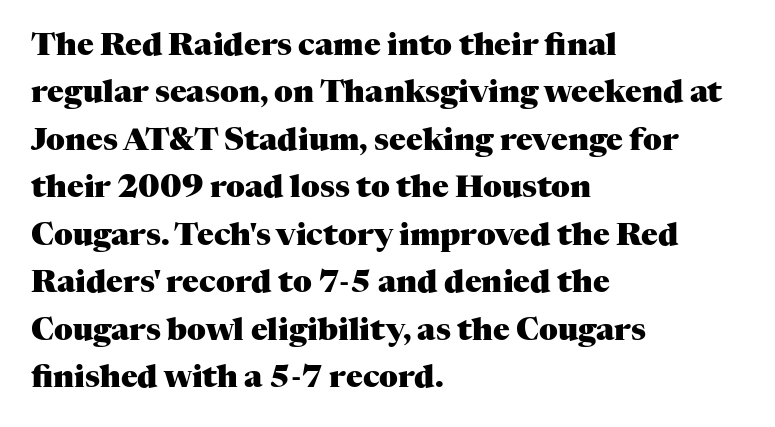
{"serif": "yes", "italic": "no", "bold": "yes", "weight": "heavy", "width": "normal", "stroke_contrast": "medium", "x_height": "medium", "monospaced": "no", "underline": "no", "align": "left", "line_spacing": "normal", "line_spacing_ratio": 1.53, "letter_spacing": "normal", "letter_spacing_em": 0.0, "glyph_px": 31}
